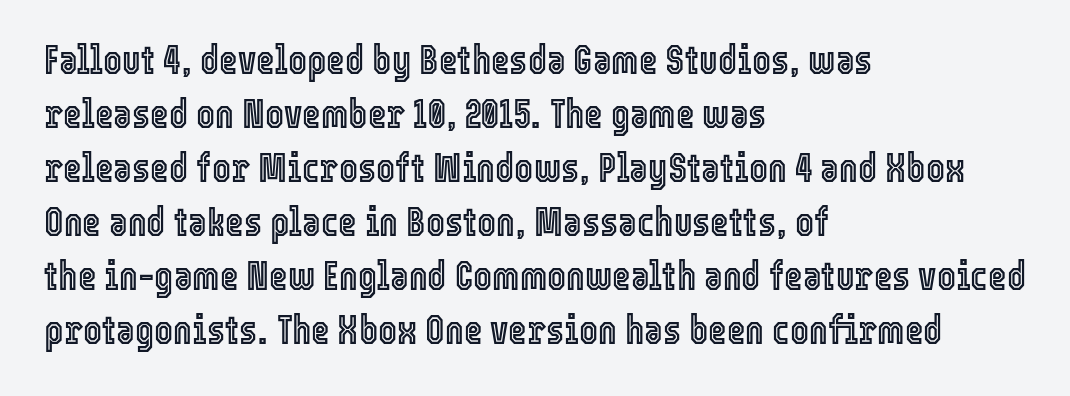
Looks like regular typesetting: each glyph gets only the width it needs. Letters rest on an invisible, unmarked baseline. The typesetter chose a ragged-right arrangement here. In terms of leading, this rendering sits right in the middle. Quick note: not italic, upright.
